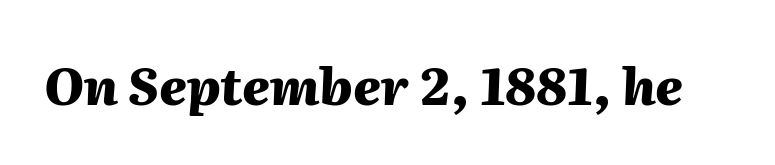
These lines carry a lot of weight — the face is fully bold. Underlining? Definitely not there. The lettering tilts uniformly, giving the passage an italic look. Varying glyph widths throughout — classic text-font behaviour.
